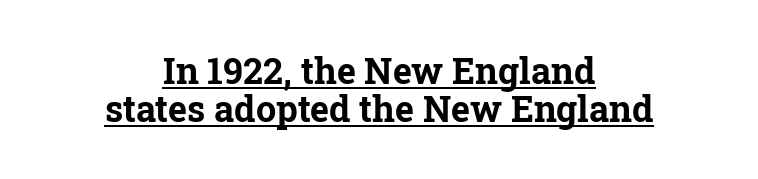
{"serif": "yes", "italic": "no", "bold": "yes", "weight": "bold", "width": "normal", "stroke_contrast": "low", "x_height": "medium", "monospaced": "no", "underline": "yes", "align": "center", "line_spacing": "tight", "line_spacing_ratio": 1.06, "letter_spacing": "normal", "letter_spacing_em": 0.0, "glyph_px": 36}
